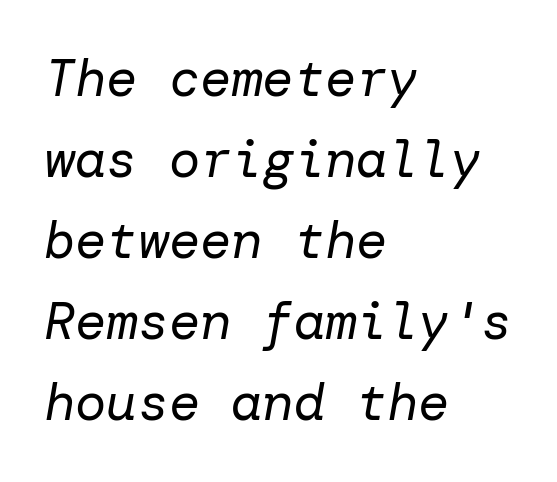
{"italic": "yes", "lean": "right", "slant_degrees": 10, "bold": "no", "weight": "regular", "width": "normal", "stroke_contrast": "low", "x_height": "medium", "underline": "no", "align": "left", "line_spacing": "normal", "line_spacing_ratio": 1.56, "letter_spacing": "normal", "letter_spacing_em": 0.0, "glyph_px": 52}
